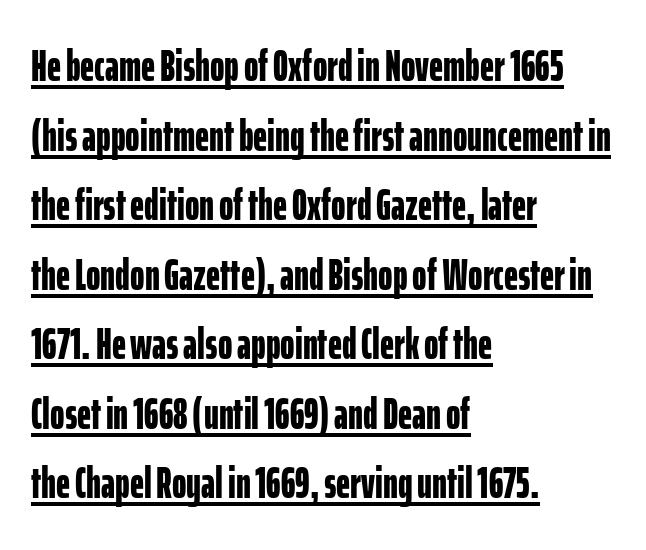
{"serif": "no", "italic": "no", "bold": "yes", "weight": "bold", "width": "condensed", "stroke_contrast": "low", "x_height": "medium", "monospaced": "no", "underline": "yes", "align": "left", "line_spacing": "normal", "line_spacing_ratio": 1.58, "letter_spacing": "normal", "letter_spacing_em": 0.0, "glyph_px": 44}
